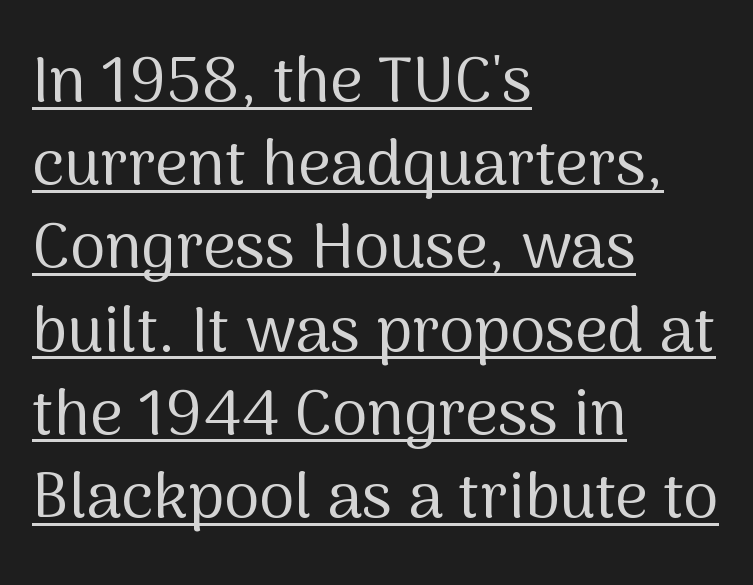
Q: Is the text bold? A: No.
Q: Is the text italic (slanted)? A: No, it is upright.
Q: Is the typeface a serif or a sans-serif typeface? A: Sans-serif.
Q: Is the text underlined? A: Yes.
Q: How is the paragraph aligned? A: Left-aligned.
Q: Is the spacing between letters normal or unusually wide? A: Normal.
Q: Is the spacing between lines tight, normal or loose? A: Normal.
Q: Width (condensed, normal, or wide)? A: Normal.
Q: Stroke contrast? A: Medium.
Q: x-height? A: Medium.
Q: Monospaced? A: No.
